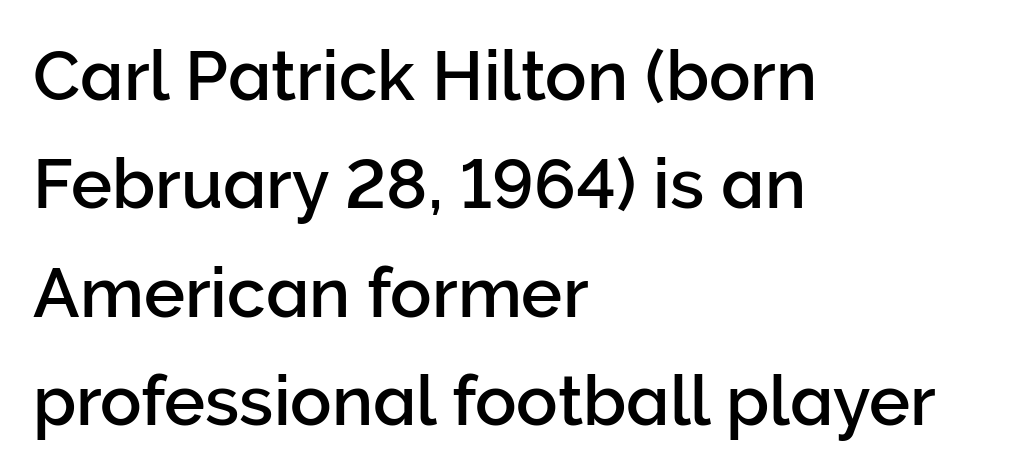
{"serif": "no", "italic": "no", "width": "normal", "stroke_contrast": "low", "x_height": "medium", "monospaced": "no", "underline": "no", "align": "left", "line_spacing": "normal", "line_spacing_ratio": 1.57, "letter_spacing": "normal", "letter_spacing_em": 0.0, "glyph_px": 69}
